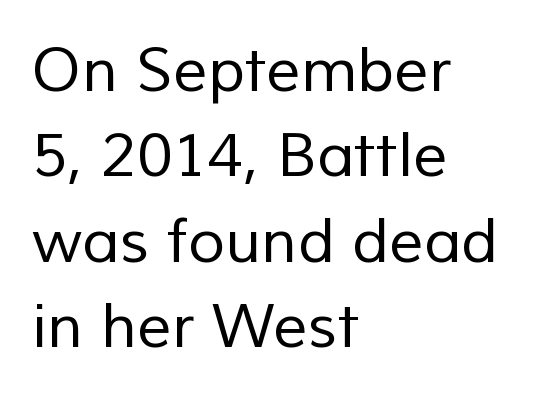
The typesetter chose a ragged-right arrangement here. Descender tails drop into unmarked territory. The passage shown is typed in a proportional face where columns would drift. No extra tracking has been applied to these lines.
